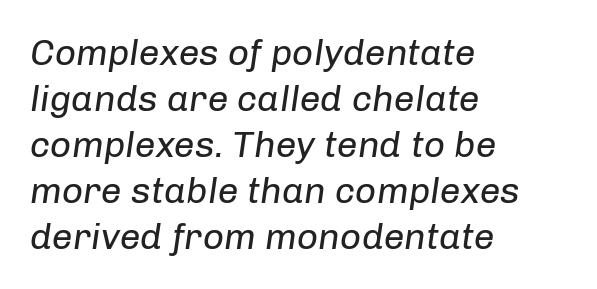
The line texture is even and compact thanks to regular tracking. These lines are rendered in a variable-pitch font. Counters stay open thanks to moderate or lighter strokes. Lines of text with bare space underneath. This rendering uses left alignment, leaving the right contour irregular.
